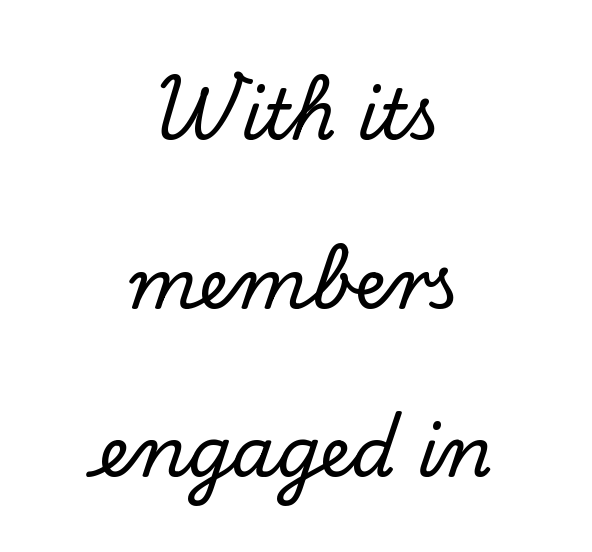
What stands out about the letter spacing? Nothing — it is the standard amount. Font category for this specimen: serif. Lines of text with bare space underneath. Each letter keeps its own natural width here, so spacing adapts to shape.
